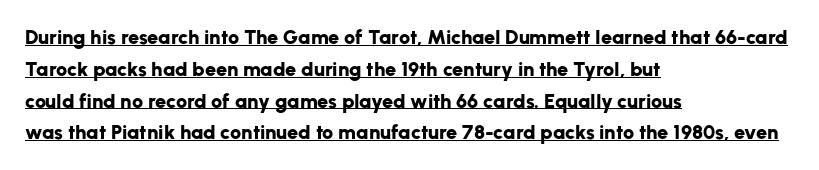
{"italic": "no", "bold": "yes", "underline": "yes", "align": "left", "line_spacing": "normal", "line_spacing_ratio": 1.59, "letter_spacing": "normal", "letter_spacing_em": 0.0, "glyph_px": 20}
